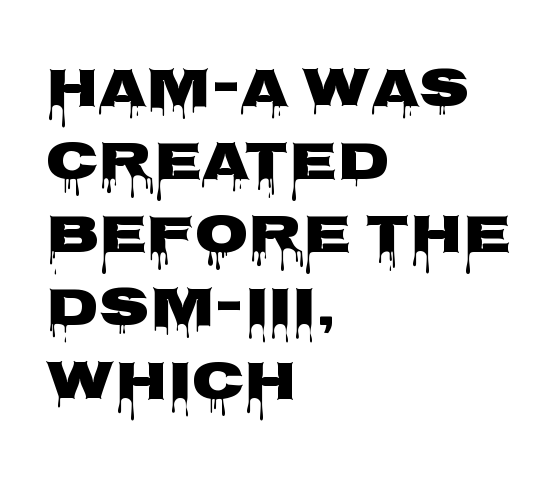
{"serif": "no", "italic": "no", "bold": "yes", "weight": "heavy", "width": "wide", "stroke_contrast": "low", "x_height": "large", "monospaced": "no", "underline": "no", "align": "left", "line_spacing": "normal", "line_spacing_ratio": 1.33, "letter_spacing": "normal", "letter_spacing_em": 0.0, "glyph_px": 55}
